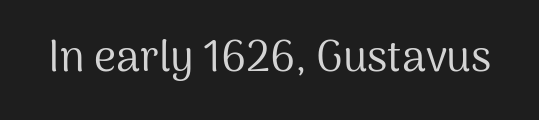
Caption: face not bold, strokes unweighted. The gap between lines stays unmarked. Are there feet on the stems? There aren't — it's a sans. The face used here is proportionally spaced, like ordinary book or web type.
